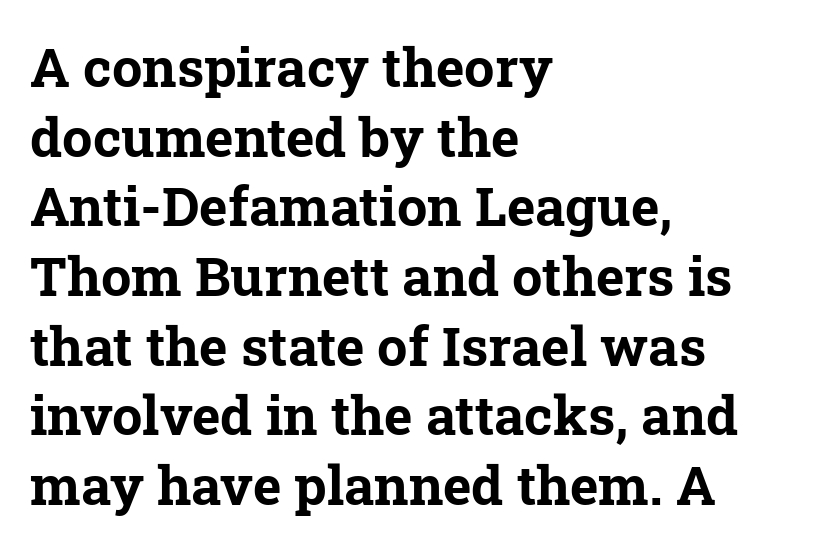
Check where the strokes stop: tiny serifs finish them off. Here the glyphs are tracked normally, forming tight word shapes. One-word summary of the alignment: left. The space between consecutive lines is moderate. Strong, thick strokes mark this as bold type. Proportional: the letters do not fall into vertical columns.
